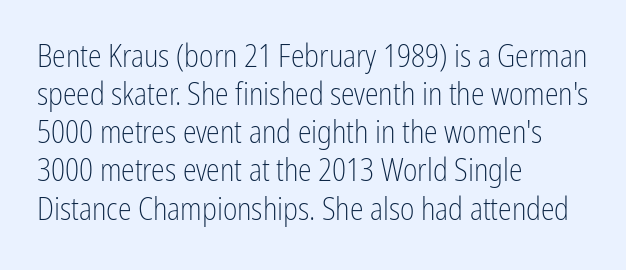
The image shows 31 px light, condensed sans-serif type, upright; set left-aligned, line spacing 1.23x, normal letter spacing, not underlined; low stroke contrast and a medium x-height.
